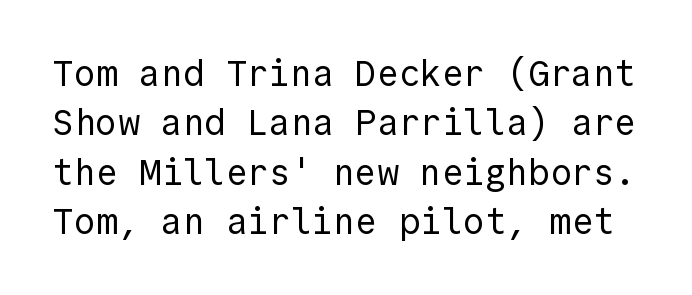
Are there feet on the stems? There aren't — it's a sans. Spacing verdict: monospaced, one width for all characters. The specimen omits any rule beneath the text block's lines. These lines keep a tight, regular rhythm from letter to letter.
